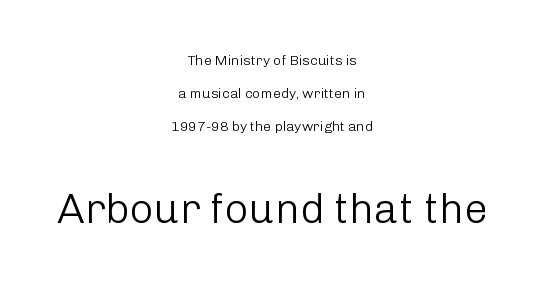
The image shows 42 px light sans-serif type, upright; set centered, loose line spacing (2.34x), normal letter spacing, not underlined; the second (bottom) block is 3.0x larger; low stroke contrast and a medium x-height.
